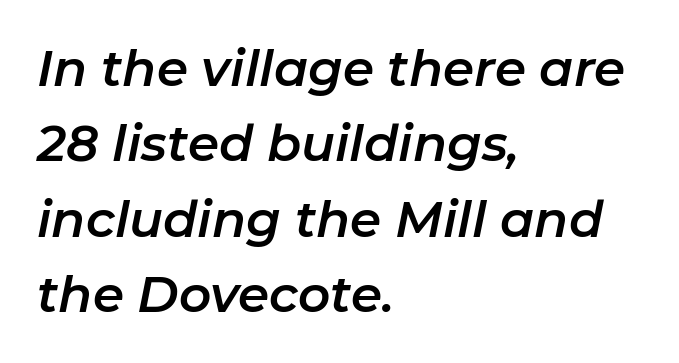
The image shows 50 px text type, italic (leaning right); set left-aligned, normal line spacing (1.51x), normal letter spacing, not underlined; low stroke contrast and a medium x-height.
